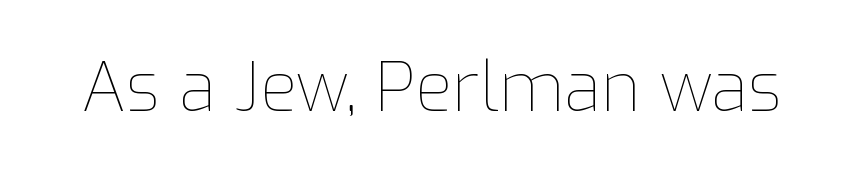
Q: Is the text bold? A: No.
Q: Is the text italic (slanted)? A: No, it is upright.
Q: Is the text underlined? A: No.
Q: Is the spacing between letters normal or unusually wide? A: Normal.
Q: Width (condensed, normal, or wide)? A: Normal.
Q: Stroke contrast? A: Low.
Q: x-height? A: Medium.
Q: Monospaced? A: No.
